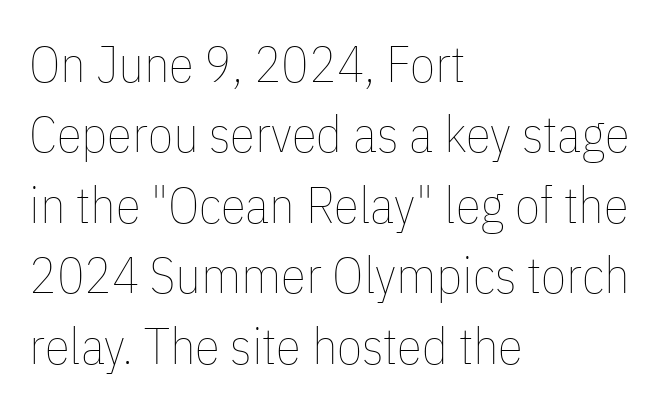
{"italic": "no", "bold": "no", "weight": "thin", "width": "condensed", "stroke_contrast": "low", "x_height": "medium", "monospaced": "no", "underline": "no", "align": "left", "line_spacing": "normal", "line_spacing_ratio": 1.38, "letter_spacing": "normal", "letter_spacing_em": 0.0, "glyph_px": 51}
